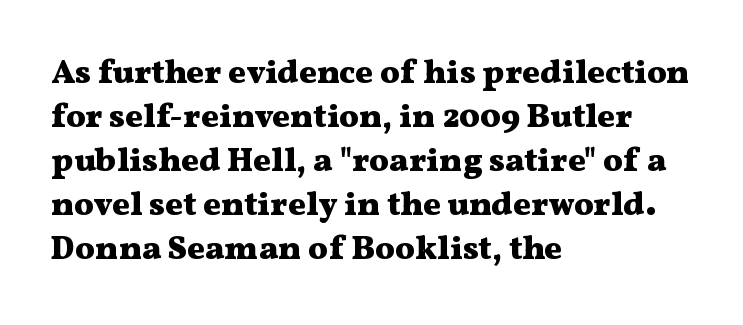
{"serif": "yes", "italic": "no", "bold": "yes", "weight": "heavy", "width": "wide", "stroke_contrast": "medium", "x_height": "medium", "monospaced": "no", "underline": "no", "align": "left", "line_spacing": "normal", "line_spacing_ratio": 1.33, "letter_spacing": "normal", "letter_spacing_em": 0.0, "glyph_px": 33}
